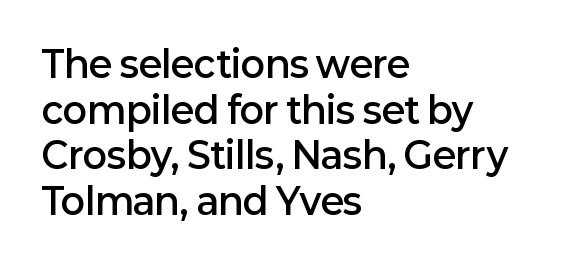
{"serif": "no", "italic": "no", "bold": "semi", "weight": "semibold", "width": "normal", "stroke_contrast": "low", "x_height": "medium", "monospaced": "no", "underline": "no", "align": "left", "line_spacing": "normal", "line_spacing_ratio": 1.27, "letter_spacing": "normal", "letter_spacing_em": 0.0, "glyph_px": 36}
